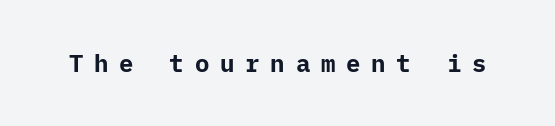
Q: Is the text bold? A: Yes.
Q: Is the text italic (slanted)? A: No, it is upright.
Q: Is the text underlined? A: No.
Q: Is the spacing between letters normal or unusually wide? A: Unusually wide.
